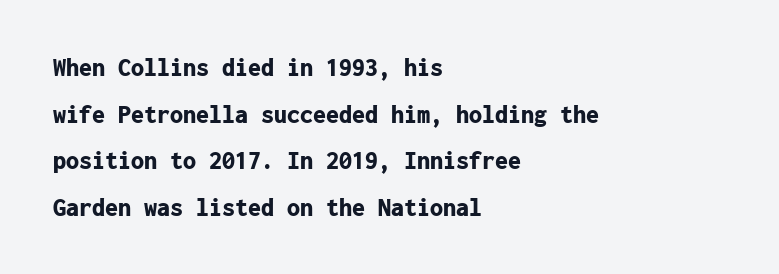
{"italic": "no", "bold": "yes", "underline": "no", "align": "left", "line_spacing_ratio": 1.79, "letter_spacing": "normal", "letter_spacing_em": 0.0, "glyph_px": 26}
